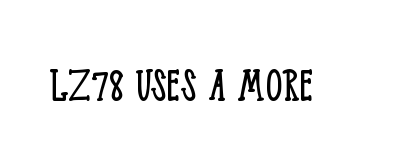
Q: Is the text bold? A: No.
Q: Is the text italic (slanted)? A: No, it is upright.
Q: Is the typeface a serif or a sans-serif typeface? A: Serif.
Q: Is the text underlined? A: No.
Q: Is the spacing between letters normal or unusually wide? A: Normal.
Q: Width (condensed, normal, or wide)? A: Condensed.
Q: Stroke contrast? A: Low.
Q: x-height? A: Large.
Q: Monospaced? A: No.
